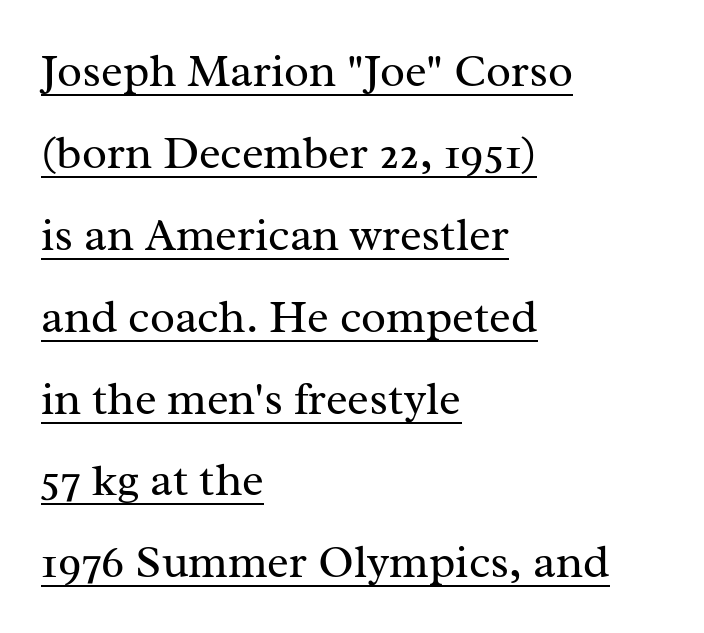
The specimen reads as upright at a glance. Nobody touched the tracking dial on this one. Ink coverage per letter is moderate at most. Here the designer chose a conventional face with non-uniform glyph widths. Each letter's strokes conclude with small projecting serifs.
